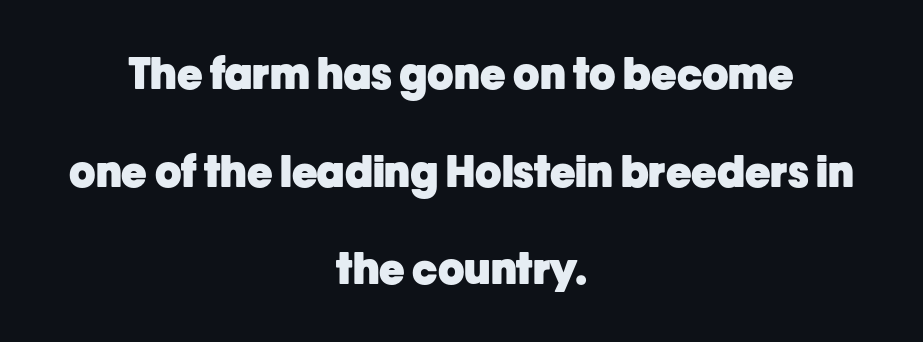
The image shows 43 px heavy sans-serif type, upright; set centered, loose line spacing (2.27x), normal letter spacing, not underlined; low stroke contrast and a medium x-height.
